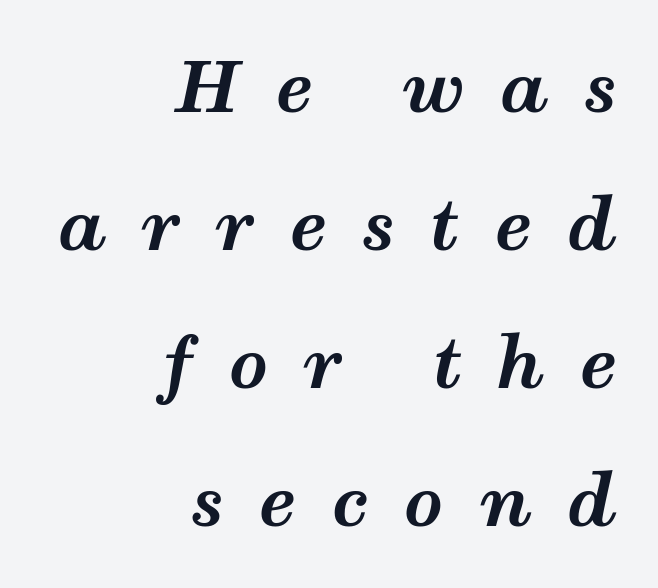
Q: Is the text bold? A: Yes.
Q: Is the text italic (slanted)? A: Yes, it leans right by about 12 degrees.
Q: Is the text underlined? A: No.
Q: How is the paragraph aligned? A: Right-aligned.
Q: Is the spacing between letters normal or unusually wide? A: Unusually wide.
Q: Is the spacing between lines tight, normal or loose? A: Loose.
Q: Width (condensed, normal, or wide)? A: Wide.
Q: Stroke contrast? A: Medium.
Q: x-height? A: Medium.
Q: Monospaced? A: No.
